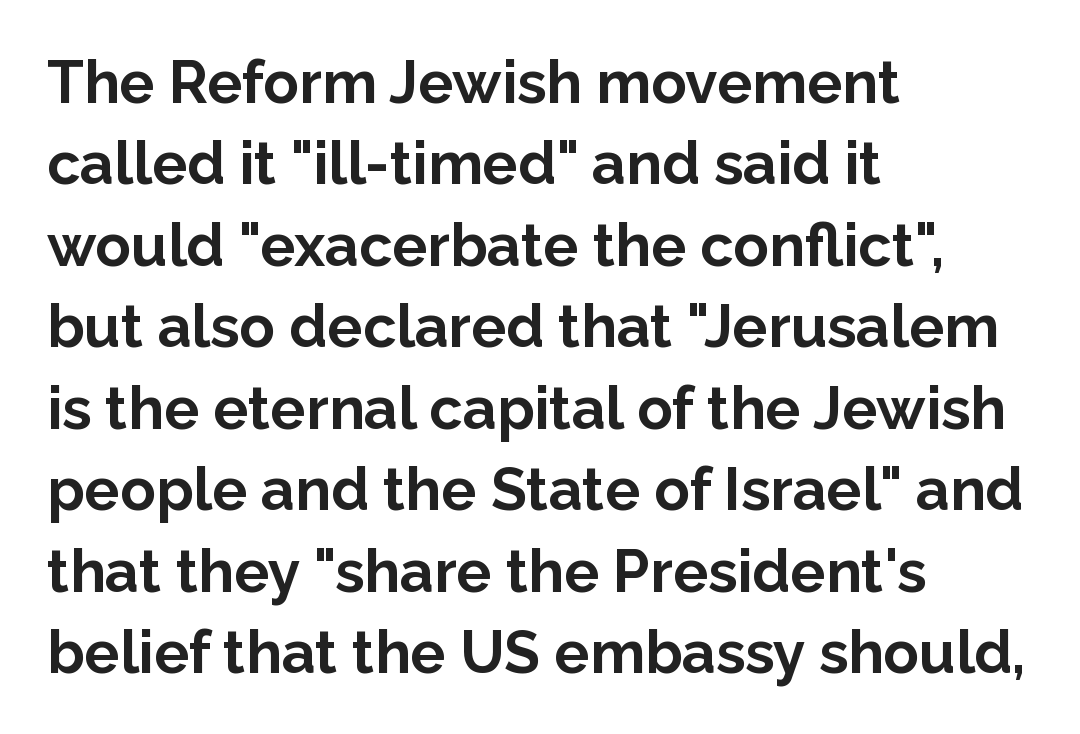
The image shows 59 px bold sans-serif type, upright; set left-aligned, normal line spacing (1.38x), normal letter spacing, not underlined; low stroke contrast and a medium x-height.
